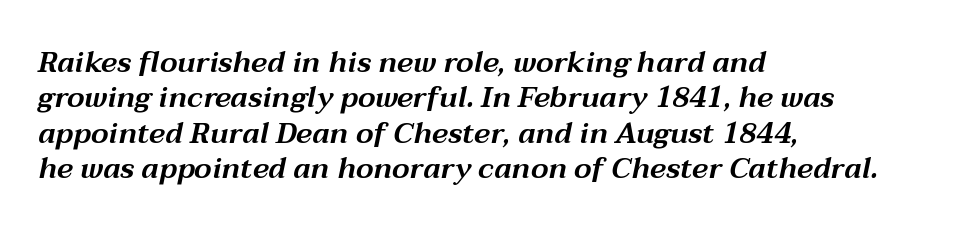
Q: Is the text italic (slanted)? A: Yes, it leans right by about 12 degrees.
Q: Is the text underlined? A: No.
Q: How is the paragraph aligned? A: Left-aligned.
Q: Is the spacing between letters normal or unusually wide? A: Normal.
Q: Width (condensed, normal, or wide)? A: Wide.
Q: Stroke contrast? A: Medium.
Q: x-height? A: Medium.
Q: Monospaced? A: No.
